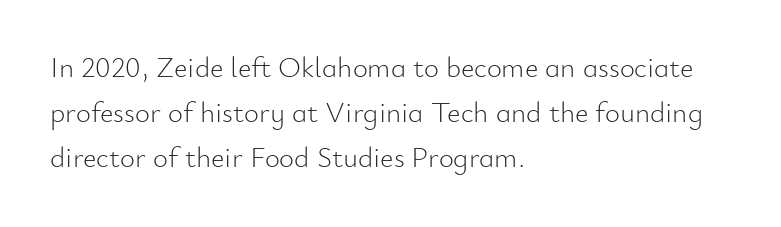
Posture: upright roman. A sans-serif font was chosen for this passage. Check the space under the baseline: it is left empty. Inter-character spacing is left at the font's built-in metrics. Is this a fixed-width face? No — the glyphs have proportional, varying widths.
